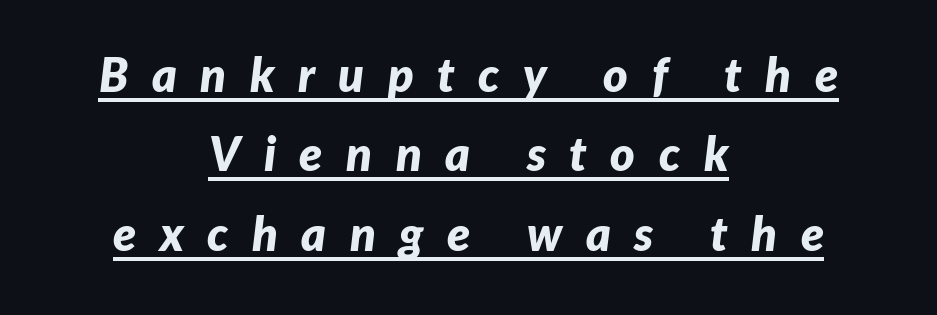
The image shows 47 px bold type, italic (leaning right); set centered, normal line spacing (1.69x), unusually wide letter spacing (+0.5 em), underlined; low stroke contrast and a medium x-height.
